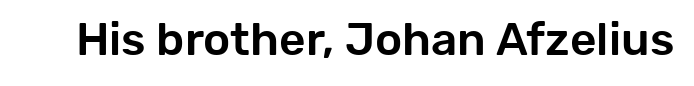
Nope, not italic — everything's standing straight. There is no visible air inserted between adjacent glyphs. A typesetter would label this face a sans. This rendering features lettering with no underline.
